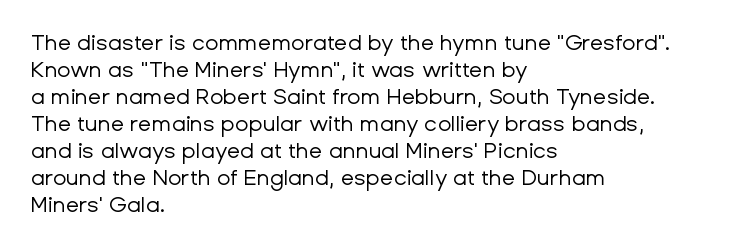
Beneath every word, the page is bare. The lettering holds an erect, upright posture throughout. Caption: face not bold, strokes unweighted. The gaps between neighbouring characters are ordinary and unremarkable.
